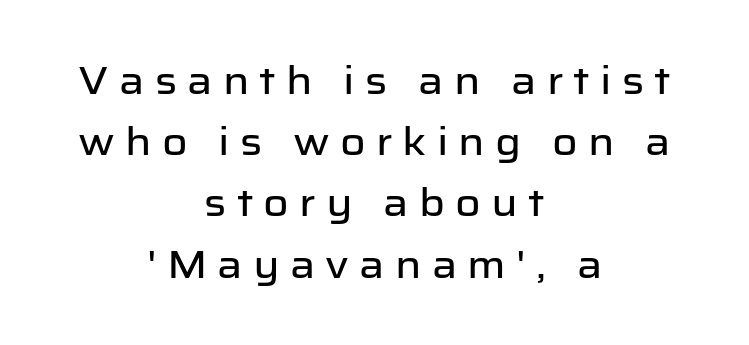
Q: Is the text italic (slanted)? A: No, it is upright.
Q: Is the typeface a serif or a sans-serif typeface? A: Sans-serif.
Q: Is the text underlined? A: No.
Q: How is the paragraph aligned? A: Centered.
Q: Is the spacing between letters normal or unusually wide? A: Unusually wide.
Q: Is the spacing between lines tight, normal or loose? A: Normal.
Q: Width (condensed, normal, or wide)? A: Normal.
Q: Stroke contrast? A: Low.
Q: x-height? A: Medium.
Q: Monospaced? A: No.
